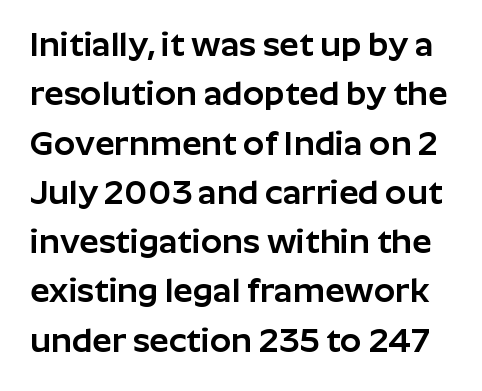
{"serif": "no", "italic": "no", "width": "normal", "stroke_contrast": "low", "x_height": "medium", "monospaced": "no", "underline": "no", "line_spacing": "normal", "line_spacing_ratio": 1.45, "letter_spacing": "normal", "letter_spacing_em": 0.0, "glyph_px": 34}
